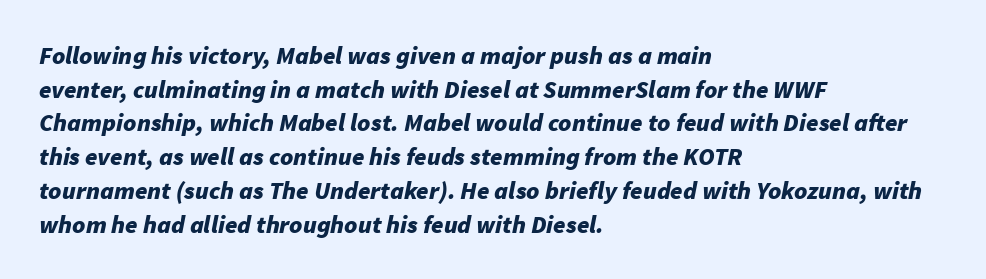
These lines were composed using italics. Evenly set lines give the paragraph a standard silhouette. The area under the type is left untouched. Standard letterfit; no display-style spreading of the glyphs. Heft: maximum for text — a bold. Horizontal alignment here is leftward, the default for most running prose.
